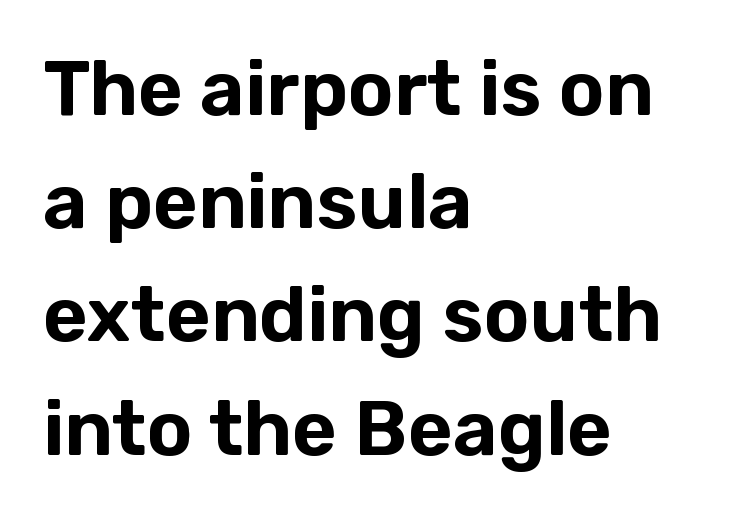
Q: Is the text italic (slanted)? A: No, it is upright.
Q: Is the typeface a serif or a sans-serif typeface? A: Sans-serif.
Q: Is the text underlined? A: No.
Q: How is the paragraph aligned? A: Left-aligned.
Q: Is the spacing between letters normal or unusually wide? A: Normal.
Q: Is the spacing between lines tight, normal or loose? A: Normal.
Q: Width (condensed, normal, or wide)? A: Normal.
Q: Stroke contrast? A: Low.
Q: x-height? A: Medium.
Q: Monospaced? A: No.
